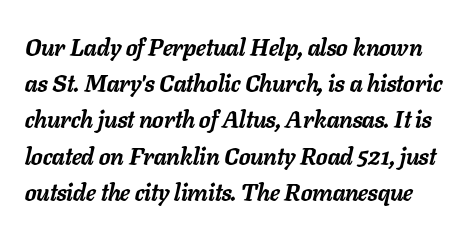
{"italic": "yes", "lean": "right", "slant_degrees": 11, "bold": "yes", "underline": "no", "line_spacing": "normal", "line_spacing_ratio": 1.51, "letter_spacing": "normal", "letter_spacing_em": 0.0, "glyph_px": 24}
